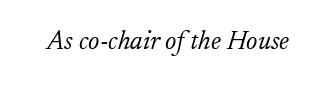
The image shows 26 px text type, italic (leaning right); set normal letter spacing, not underlined.
